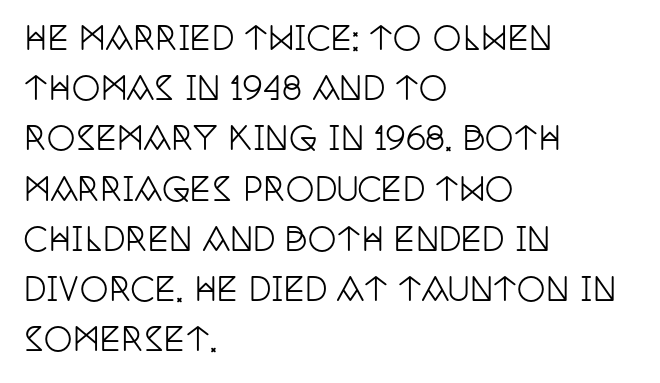
Q: Is the text italic (slanted)? A: No, it is upright.
Q: Is the typeface a serif or a sans-serif typeface? A: Serif.
Q: Is the text underlined? A: No.
Q: How is the paragraph aligned? A: Left-aligned.
Q: Is the spacing between letters normal or unusually wide? A: Normal.
Q: Is the spacing between lines tight, normal or loose? A: Normal.
Q: Width (condensed, normal, or wide)? A: Condensed.
Q: Stroke contrast? A: Low.
Q: x-height? A: Large.
Q: Monospaced? A: No.
